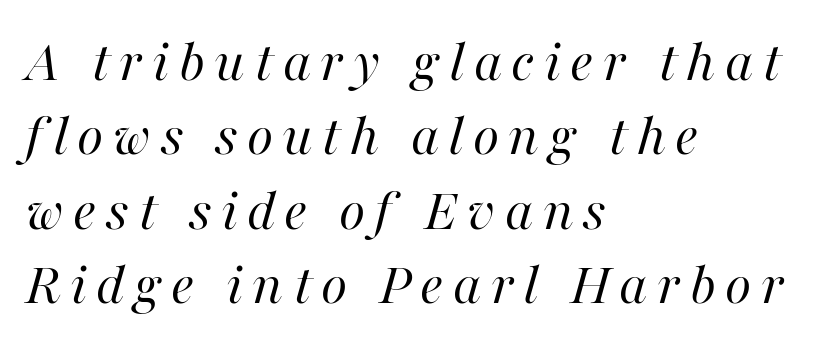
{"italic": "yes", "lean": "right", "slant_degrees": 16, "bold": "no", "weight": "regular", "width": "normal", "stroke_contrast": "high", "x_height": "medium", "monospaced": "no", "underline": "no", "align": "left", "line_spacing_ratio": 1.22, "glyph_px": 61}
